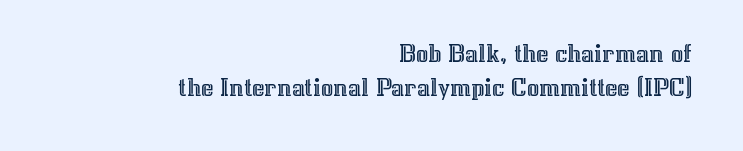
Q: Is the text italic (slanted)? A: No, it is upright.
Q: Is the text underlined? A: No.
Q: How is the paragraph aligned? A: Right-aligned.
Q: Is the spacing between letters normal or unusually wide? A: Normal.
Q: Is the spacing between lines tight, normal or loose? A: Normal.
